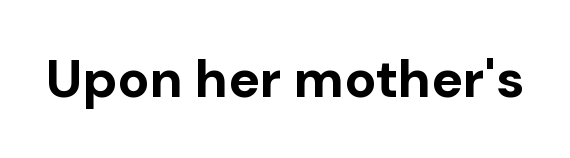
{"serif": "no", "italic": "no", "bold": "yes", "weight": "bold", "width": "normal", "stroke_contrast": "low", "x_height": "medium", "monospaced": "no", "underline": "no", "letter_spacing": "normal", "letter_spacing_em": 0.0, "glyph_px": 53}
